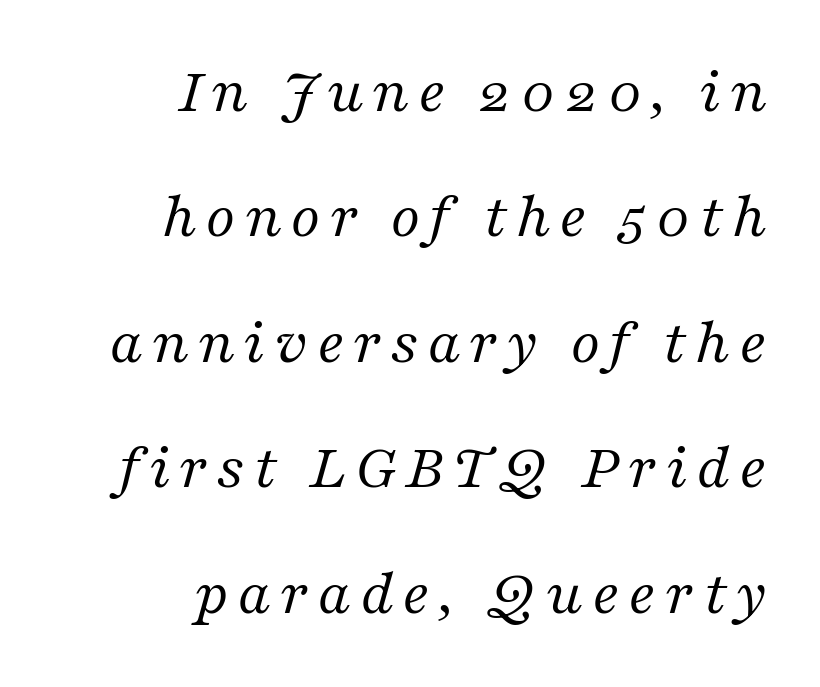
The specimen reads as italic at a glance. Weight: not bold — regular or lighter. Regarding serifs, this sample has them. Underline: absent. Here the designer chose a conventional face with non-uniform glyph widths. Widely set lines give the paragraph a tall, airy silhouette.
